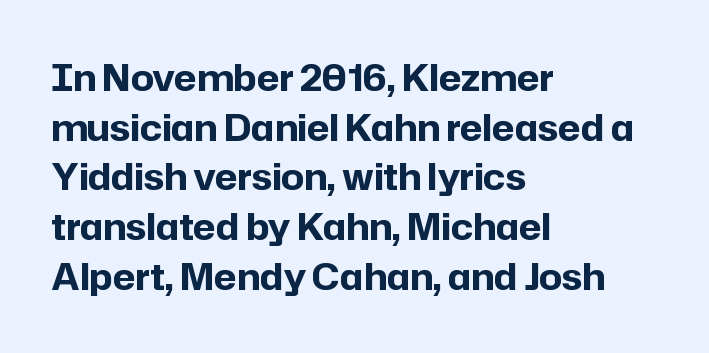
{"serif": "no", "italic": "no", "bold": "yes", "weight": "bold", "width": "normal", "stroke_contrast": "low", "x_height": "medium", "monospaced": "no", "underline": "no", "align": "left", "line_spacing": "normal", "line_spacing_ratio": 1.38, "letter_spacing": "normal", "letter_spacing_em": 0.0, "glyph_px": 36}
